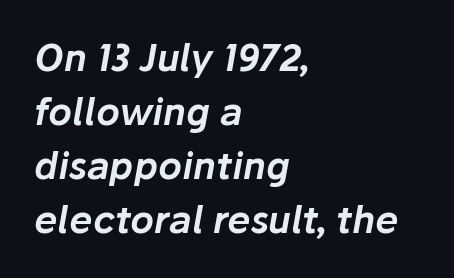
Q: Is the text italic (slanted)? A: Yes, it leans right by about 10 degrees.
Q: Is the text underlined? A: No.
Q: How is the paragraph aligned? A: Left-aligned.
Q: Is the spacing between letters normal or unusually wide? A: Normal.
Q: Is the spacing between lines tight, normal or loose? A: Normal.
Q: Width (condensed, normal, or wide)? A: Normal.
Q: Stroke contrast? A: Low.
Q: x-height? A: Medium.
Q: Monospaced? A: No.
